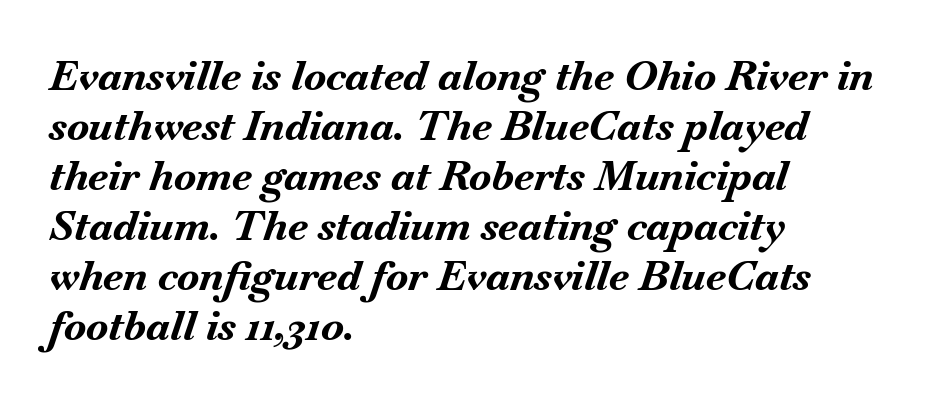
What stands out about the letter spacing? Nothing — it is the standard amount. The axis of the letterforms is tilted away from vertical. Layout note: lines flush left. The strip under each line holds only bare page. The face used here has the dense, thick strokes of a bold. Note the varied advance widths — an 'i' is clearly narrower than an 'm'.
